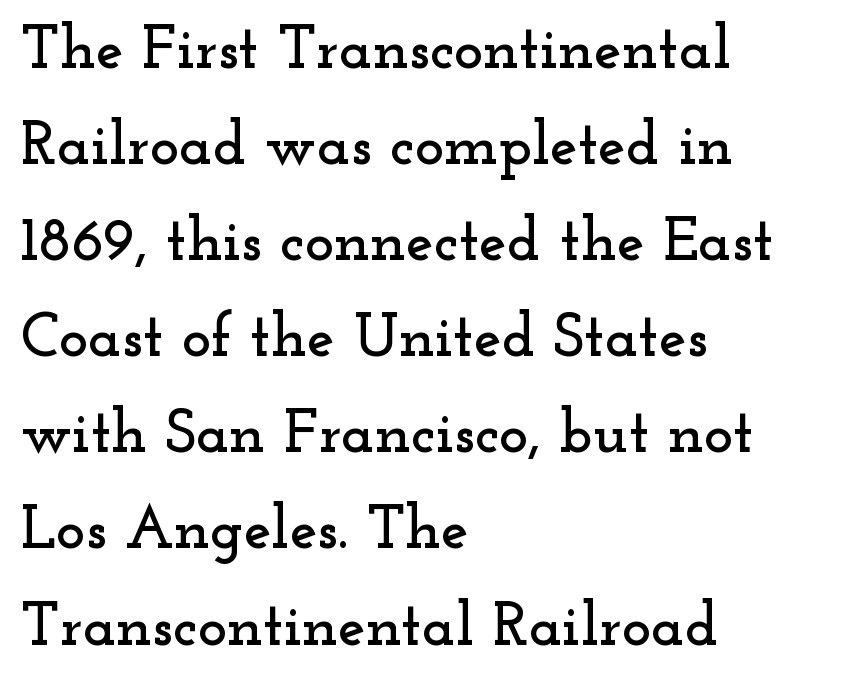
{"serif": "yes", "italic": "no", "width": "wide", "stroke_contrast": "low", "x_height": "small", "monospaced": "no", "underline": "no", "align": "left", "line_spacing": "normal", "line_spacing_ratio": 1.55, "letter_spacing": "normal", "letter_spacing_em": 0.0, "glyph_px": 62}
